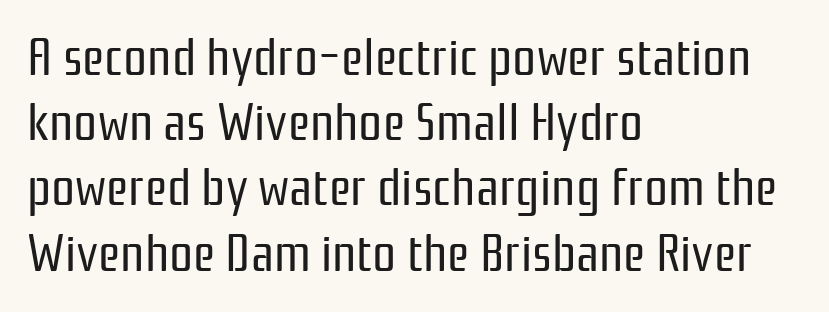
The image shows 53 px regular-weight, condensed sans-serif type, upright; set left-aligned, line spacing 1.23x, normal letter spacing, not underlined; low stroke contrast and a medium x-height.
